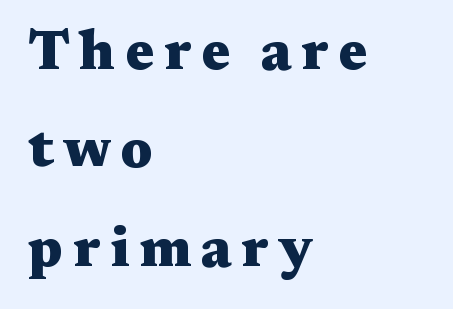
The image shows 55 px heavy, wide serif type, upright; set left-aligned, line spacing 1.79x, not underlined; medium stroke contrast and a medium x-height.
